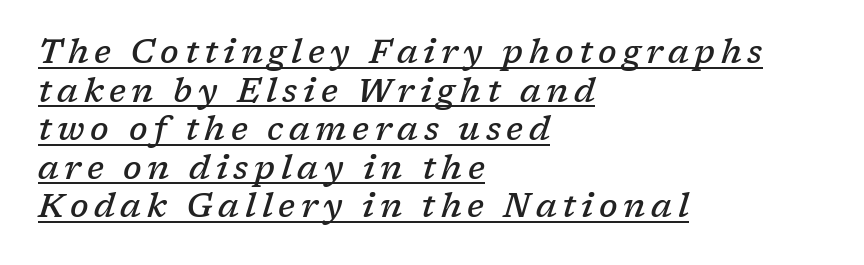
{"serif": "yes", "italic": "yes", "lean": "right", "slant_degrees": 17, "bold": "semi", "weight": "semibold", "width": "normal", "stroke_contrast": "low", "x_height": "medium", "monospaced": "no", "underline": "yes", "align": "left", "line_spacing_ratio": 1.17, "glyph_px": 33}
